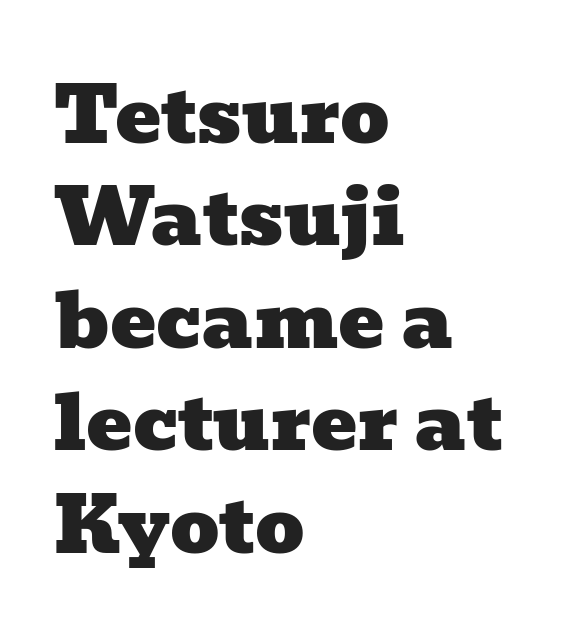
The image shows 77 px wide serif type; set left-aligned, normal line spacing (1.33x), normal letter spacing, not underlined; low stroke contrast and a medium x-height.
